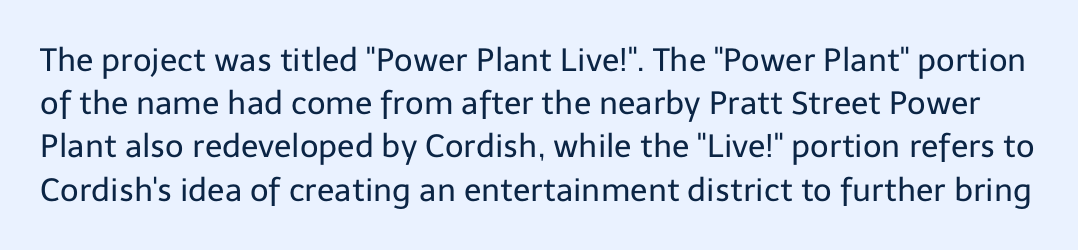
{"serif": "no", "italic": "no", "bold": "no", "weight": "regular", "width": "normal", "stroke_contrast": "low", "x_height": "medium", "monospaced": "no", "underline": "no", "line_spacing": "normal", "line_spacing_ratio": 1.35, "letter_spacing": "normal", "letter_spacing_em": 0.0, "glyph_px": 32}
